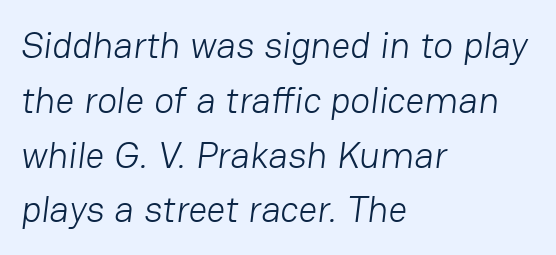
Letter spacing: default. The setting favours the left margin, as ordinary paragraphs usually do. Nothing heavy about these letters — not bold at all. This sample uses a sans-serif face. Each letter keeps its own natural width here, so spacing adapts to shape.
